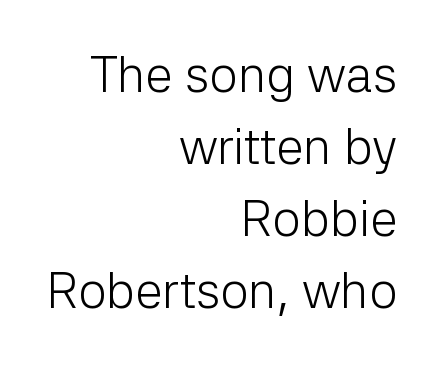
{"serif": "no", "italic": "no", "bold": "no", "weight": "light", "width": "normal", "stroke_contrast": "low", "x_height": "medium", "monospaced": "no", "underline": "no", "align": "right", "line_spacing": "normal", "line_spacing_ratio": 1.44, "letter_spacing": "normal", "letter_spacing_em": 0.0, "glyph_px": 50}
